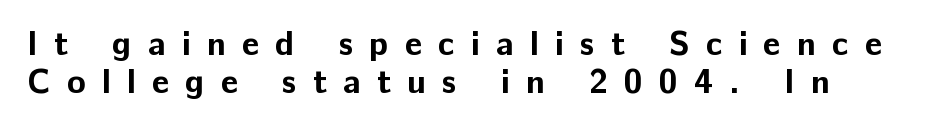
{"serif": "no", "italic": "no", "bold": "yes", "weight": "bold", "width": "normal", "stroke_contrast": "low", "x_height": "medium", "monospaced": "no", "underline": "no", "align": "left", "line_spacing": "tight", "line_spacing_ratio": 1.13, "letter_spacing": "wide", "letter_spacing_em": 0.48, "glyph_px": 34}
